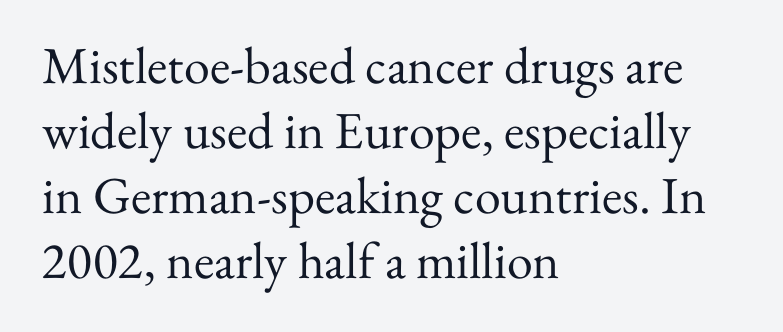
{"serif": "yes", "italic": "no", "bold": "no", "weight": "regular", "width": "normal", "stroke_contrast": "medium", "x_height": "small", "monospaced": "no", "underline": "no", "align": "left", "line_spacing": "normal", "line_spacing_ratio": 1.25, "letter_spacing": "normal", "letter_spacing_em": 0.0, "glyph_px": 52}
